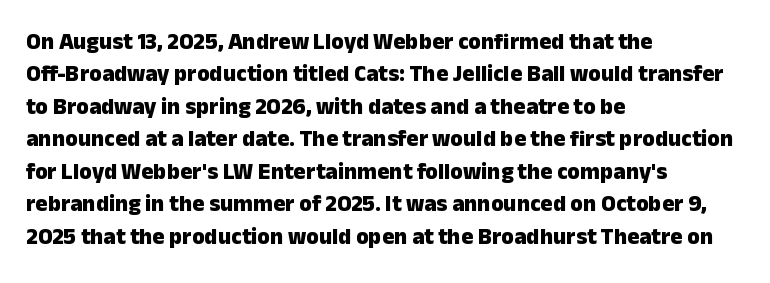
Q: Is the text bold? A: Yes.
Q: Is the text italic (slanted)? A: No, it is upright.
Q: Is the text underlined? A: No.
Q: How is the paragraph aligned? A: Left-aligned.
Q: Is the spacing between letters normal or unusually wide? A: Normal.
Q: Is the spacing between lines tight, normal or loose? A: Normal.
